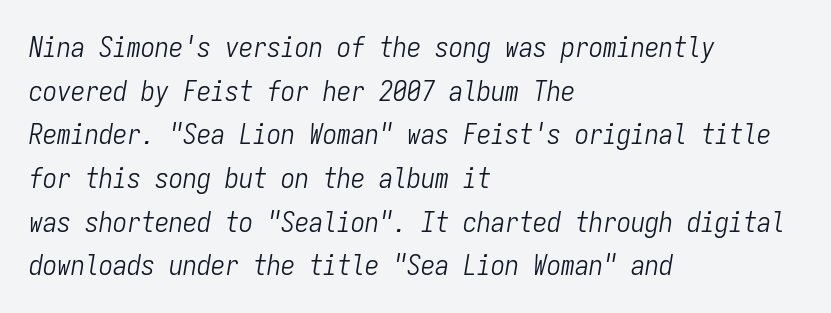
The image shows 28 px light, condensed type, italic (leaning right), monospaced; set left-aligned, normal line spacing (1.56x), normal letter spacing, not underlined; low stroke contrast and a medium x-height.
